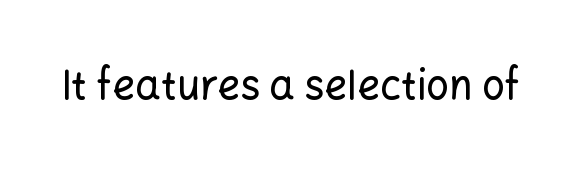
{"serif": "no", "italic": "no", "width": "normal", "stroke_contrast": "low", "x_height": "medium", "monospaced": "no", "underline": "no", "letter_spacing": "normal", "letter_spacing_em": 0.0, "glyph_px": 40}
